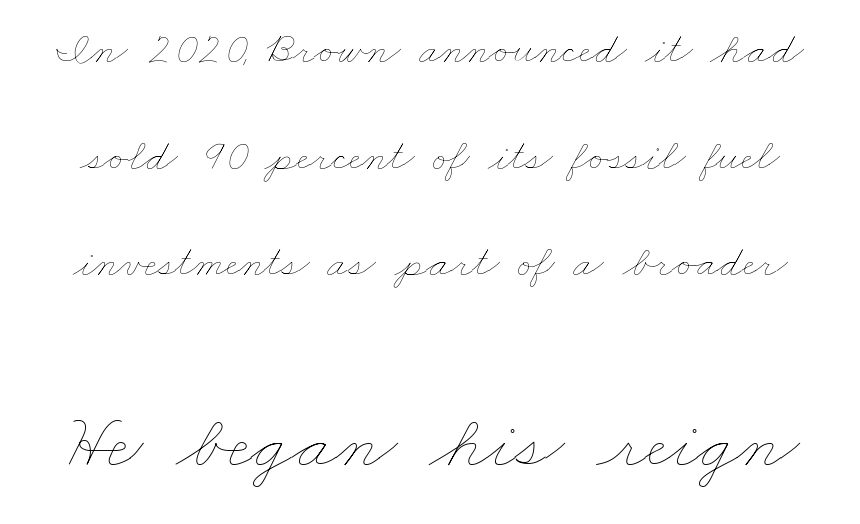
Q: Is the text bold? A: No.
Q: Is the text underlined? A: No.
Q: Is the spacing between letters normal or unusually wide? A: Normal.
Q: Is the spacing between lines tight, normal or loose? A: Loose.
Q: Which block of text is set in a larger size, the first (top) or the second (bottom)? A: The second (bottom) one.
Q: Width (condensed, normal, or wide)? A: Wide.
Q: Stroke contrast? A: Low.
Q: x-height? A: Small.
Q: Monospaced? A: No.
